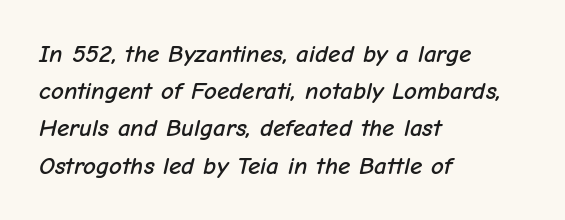
The image shows 25 px text type, italic (leaning right); set left-aligned, normal line spacing (1.49x), normal letter spacing, not underlined.
